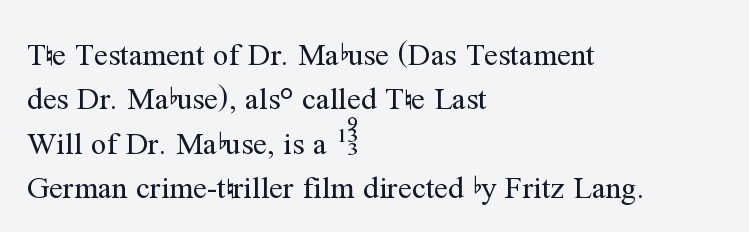
The image shows 31 px regular-weight serif type, upright; set left-aligned, normal line spacing (1.43x), normal letter spacing, not underlined; medium stroke contrast and a medium x-height.
